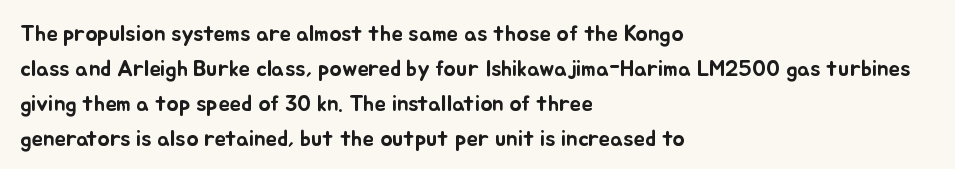
Left-aligned paragraph, ragged on the right. This sample uses an upright cut, with every glyph sitting square on the baseline. Only glyphs here, with clear space below each row. In terms of letterspacing, this is plain default setting. The line-height multiplier appears to be the usual default.
